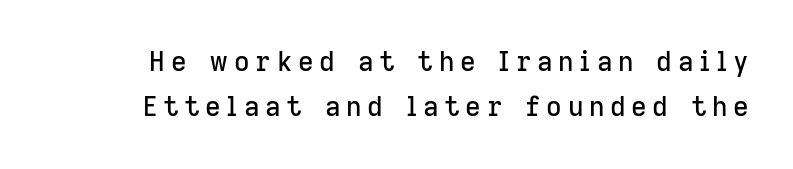
Tall strokes in this sample are plumb rather than angled. Words appear elongated and porous because spacing is wide. One glance says typical: line gaps are just what's usual. The string is rendered with underlining switched off.
